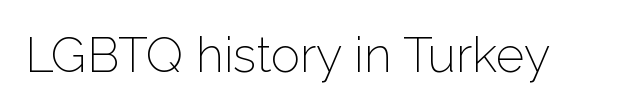
Ink coverage per letter is moderate at most. The glyphs are unaccompanied by any horizontal stroke below them. This is the regular roman posture of the typeface. Letter spacing: default.
